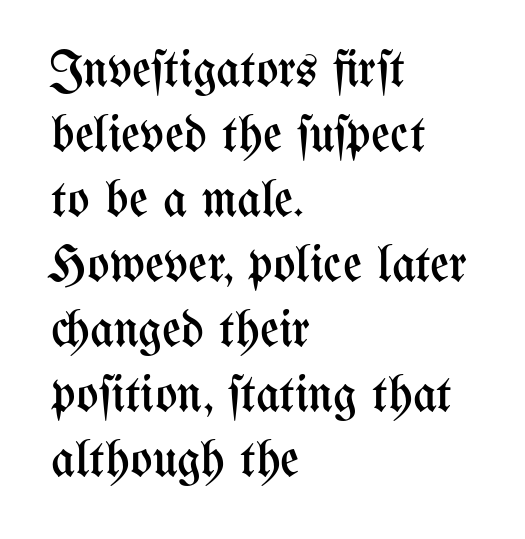
Q: Is the text bold? A: No.
Q: Is the text italic (slanted)? A: No, it is upright.
Q: Is the text underlined? A: No.
Q: How is the paragraph aligned? A: Left-aligned.
Q: Is the spacing between letters normal or unusually wide? A: Normal.
Q: Is the spacing between lines tight, normal or loose? A: Normal.
Q: Width (condensed, normal, or wide)? A: Condensed.
Q: Stroke contrast? A: Medium.
Q: x-height? A: Medium.
Q: Monospaced? A: No.
